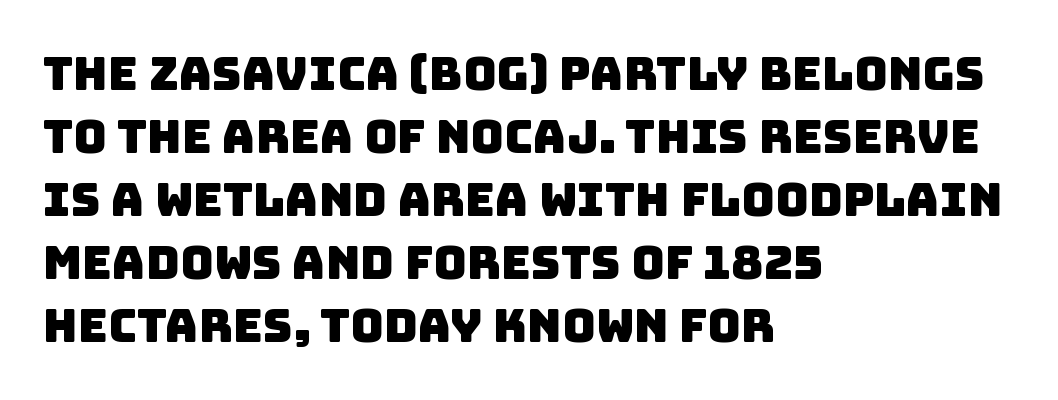
Regarding serifs, this sample does without them. Just letters on the line, the space beneath them empty. The ragged edge is on the right, which tells us the setting is flush left. Think of a printed novel: that variable character pitch is what you see here. Whoever set this chose a conventional vertical rhythm.
